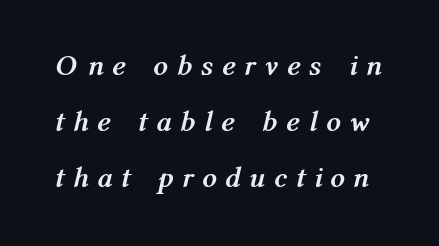
The face used here is proportionally spaced, like ordinary book or web type. Spacing between characters has been opened up far beyond the box default. Vertically, the passage feels expansive, rows floating well apart. It's the slanting kind of type. Descenders are the only things crossing below the line. The passage shown is emphatically bold.
